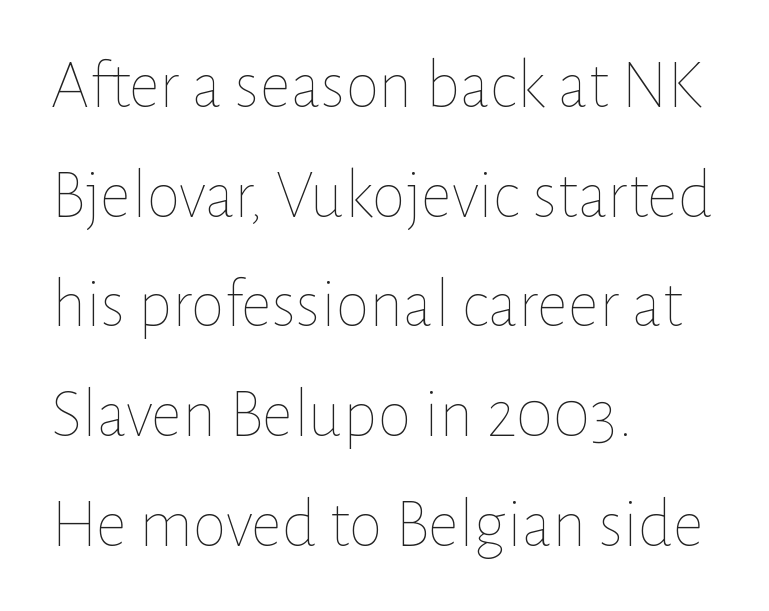
{"italic": "no", "bold": "no", "weight": "thin", "width": "normal", "stroke_contrast": "low", "x_height": "medium", "monospaced": "no", "underline": "no", "align": "left", "line_spacing": "normal", "line_spacing_ratio": 1.59, "letter_spacing": "normal", "letter_spacing_em": 0.0, "glyph_px": 69}
